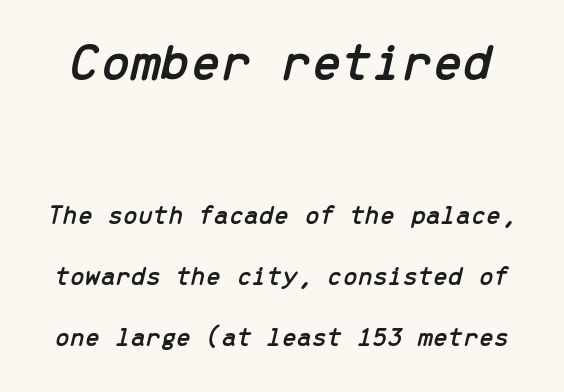
Q: Is the text italic (slanted)? A: Yes, it leans right by about 13 degrees.
Q: Is the text underlined? A: No.
Q: Is the spacing between letters normal or unusually wide? A: Normal.
Q: Is the spacing between lines tight, normal or loose? A: Loose.
Q: Which block of text is set in a larger size, the first (top) or the second (bottom)? A: The first (top) one.
Q: Width (condensed, normal, or wide)? A: Normal.
Q: Stroke contrast? A: Low.
Q: x-height? A: Medium.
Q: Monospaced? A: Yes.
